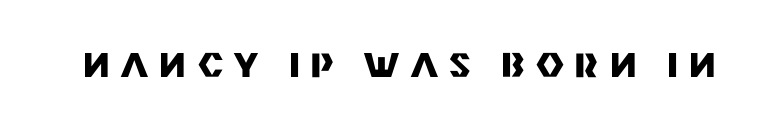
{"serif": "no", "italic": "no", "bold": "yes", "weight": "heavy", "width": "normal", "stroke_contrast": "medium", "x_height": "large", "monospaced": "no", "underline": "no", "letter_spacing": "wide", "letter_spacing_em": 0.34, "glyph_px": 34}
